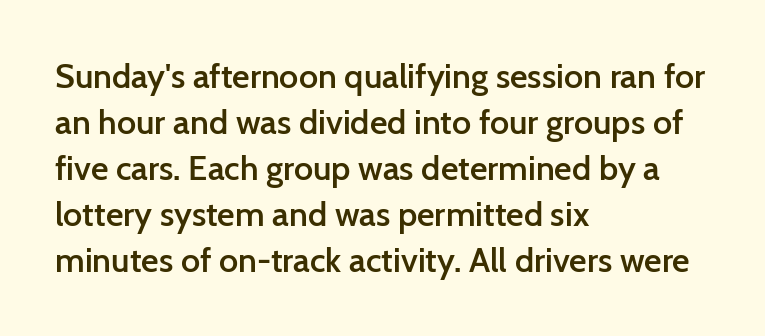
{"serif": "no", "italic": "no", "bold": "semi", "weight": "semibold", "width": "normal", "stroke_contrast": "low", "x_height": "medium", "monospaced": "no", "underline": "no", "align": "left", "line_spacing": "normal", "line_spacing_ratio": 1.35, "letter_spacing": "normal", "letter_spacing_em": 0.0, "glyph_px": 34}
